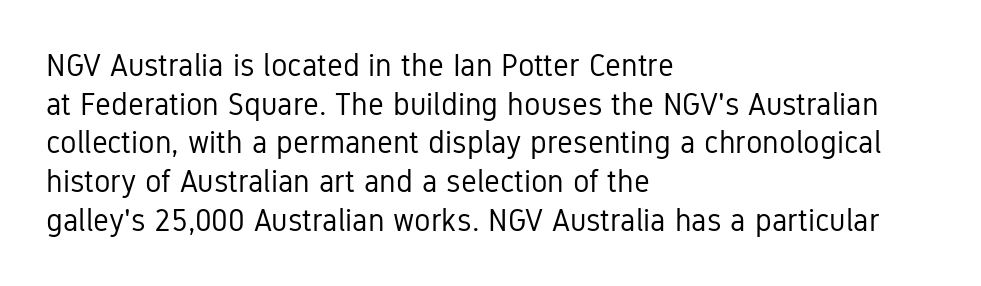
Q: Is the text bold? A: No.
Q: Is the text italic (slanted)? A: No, it is upright.
Q: Is the typeface a serif or a sans-serif typeface? A: Sans-serif.
Q: Is the text underlined? A: No.
Q: How is the paragraph aligned? A: Left-aligned.
Q: Is the spacing between letters normal or unusually wide? A: Normal.
Q: Is the spacing between lines tight, normal or loose? A: Normal.
Q: Width (condensed, normal, or wide)? A: Condensed.
Q: Stroke contrast? A: Low.
Q: x-height? A: Medium.
Q: Monospaced? A: No.
